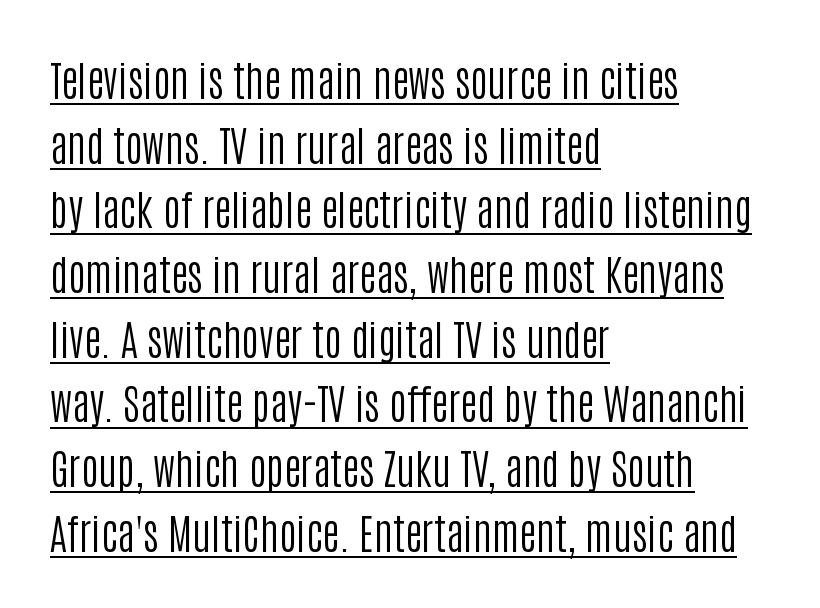
{"serif": "no", "italic": "no", "bold": "no", "weight": "regular", "width": "condensed", "stroke_contrast": "low", "x_height": "large", "monospaced": "no", "underline": "yes", "align": "left", "line_spacing": "normal", "line_spacing_ratio": 1.54, "letter_spacing": "normal", "letter_spacing_em": 0.0, "glyph_px": 42}
